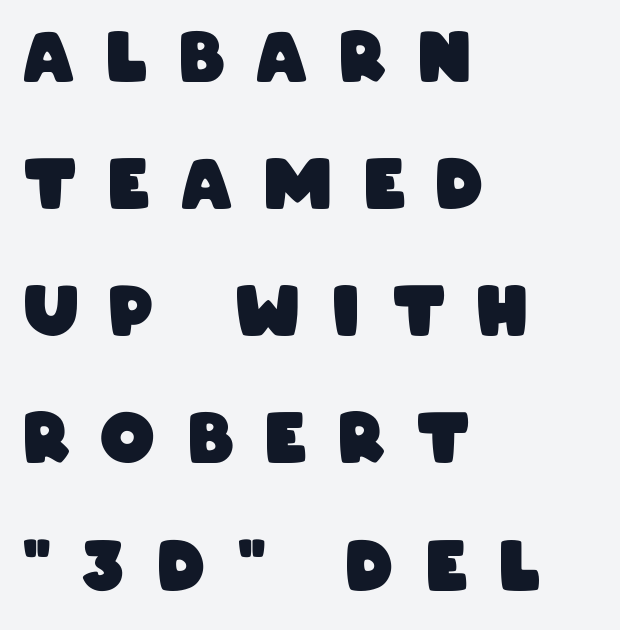
{"serif": "no", "bold": "yes", "weight": "heavy", "width": "condensed", "stroke_contrast": "low", "x_height": "large", "monospaced": "no", "underline": "no", "align": "left", "line_spacing_ratio": 1.87, "letter_spacing": "wide", "letter_spacing_em": 0.47, "glyph_px": 68}
